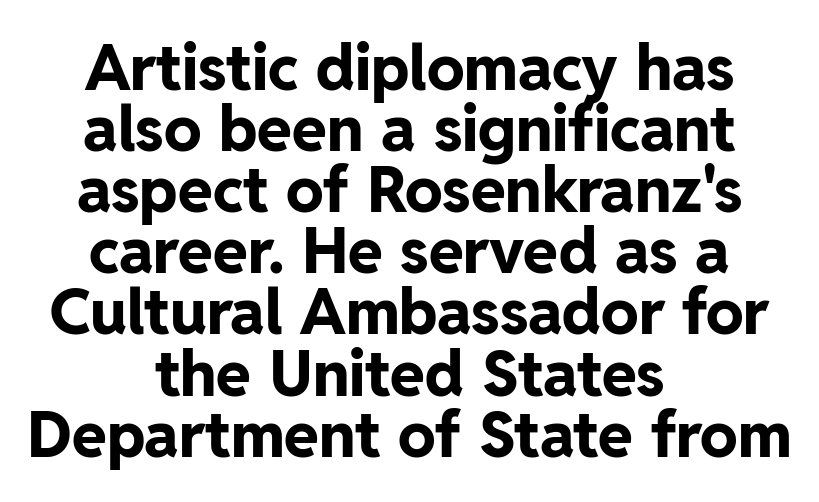
The image shows 63 px bold sans-serif type, upright; set centered, tight line spacing (0.97x), normal letter spacing, not underlined; low stroke contrast and a medium x-height.
